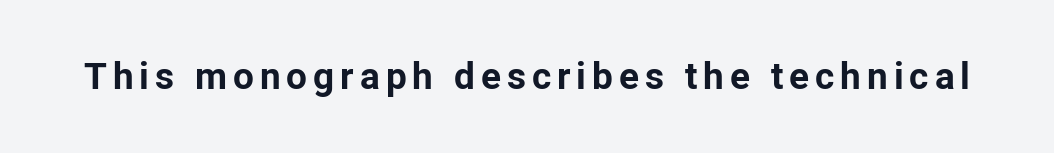
Q: Is the text bold? A: Yes.
Q: Is the text italic (slanted)? A: No, it is upright.
Q: Is the typeface a serif or a sans-serif typeface? A: Sans-serif.
Q: Is the text underlined? A: No.
Q: Width (condensed, normal, or wide)? A: Normal.
Q: Stroke contrast? A: Low.
Q: x-height? A: Medium.
Q: Monospaced? A: No.
